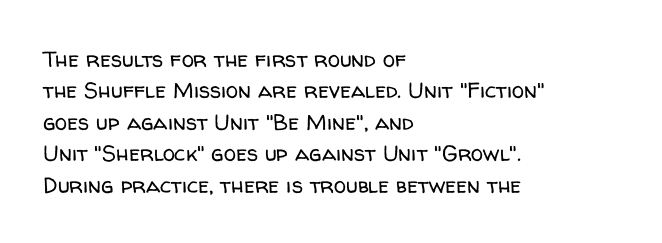
The image shows 22 px text type, upright; set left-aligned, normal line spacing (1.43x), normal letter spacing, not underlined.
